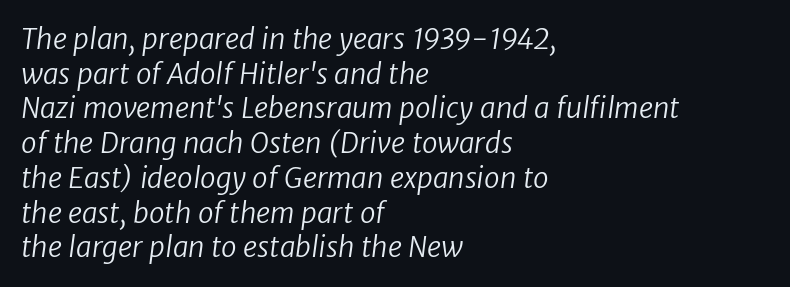
The letters look calm and open, with moderate or lighter stems. Standard letterfit; no display-style spreading of the glyphs. This sample has the flowing, uneven cadence of proportional lettering. The glyphs are unaccompanied by any horizontal stroke below them.
